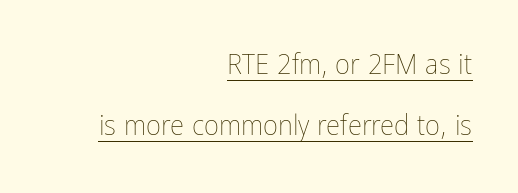
Q: Is the text bold? A: No.
Q: Is the text italic (slanted)? A: No, it is upright.
Q: Is the text underlined? A: Yes.
Q: How is the paragraph aligned? A: Right-aligned.
Q: Is the spacing between letters normal or unusually wide? A: Normal.
Q: Is the spacing between lines tight, normal or loose? A: Loose.
Q: Width (condensed, normal, or wide)? A: Condensed.
Q: Stroke contrast? A: Low.
Q: x-height? A: Medium.
Q: Monospaced? A: No.
